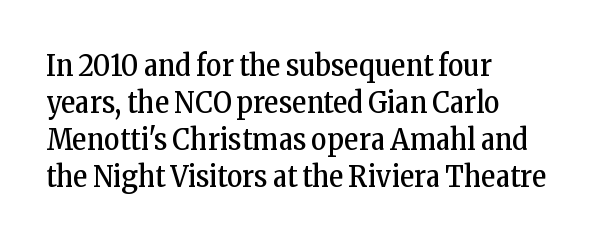
The typeface has the unassuming heft of standard copy or less. The face used here is proportionally spaced, like ordinary book or web type. Descender tails drop into unmarked territory. Compared with a centered layout, this one pins lines to the left instead. Italic: no, the glyphs are upright roman.
